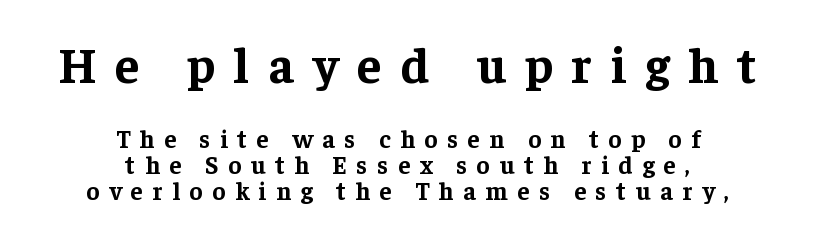
The typesetter chose a symmetrical, centered arrangement here. Check where the strokes stop: tiny serifs finish them off. What's the leading like? Squeezed, with rows nearly overlapping. Which of the two is more prominent by size? The first, at the top.
